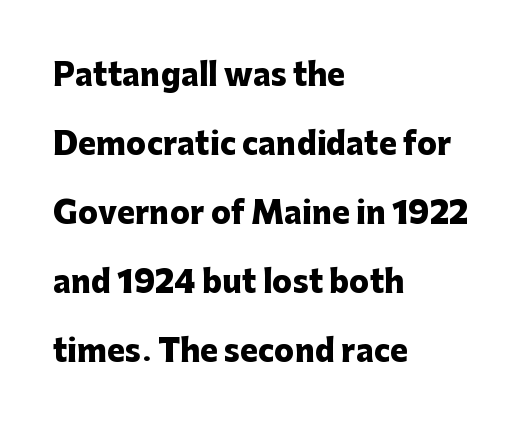
The image shows 30 px heavy sans-serif type, upright; set left-aligned, loose line spacing (2.3x), normal letter spacing, not underlined; low stroke contrast and a medium x-height.
